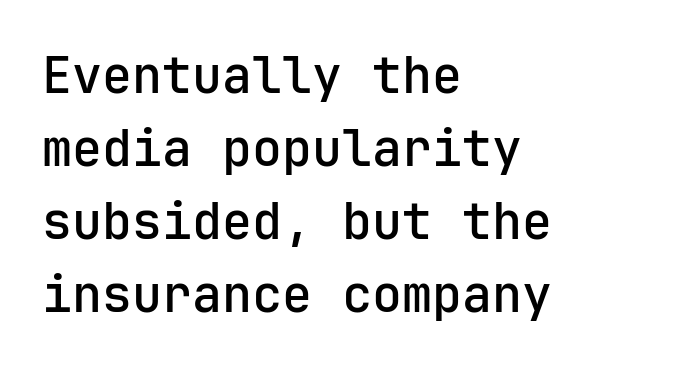
{"serif": "no", "italic": "no", "bold": "semi", "weight": "semibold", "width": "normal", "stroke_contrast": "low", "x_height": "medium", "underline": "no", "align": "left", "line_spacing": "normal", "line_spacing_ratio": 1.46, "letter_spacing": "normal", "letter_spacing_em": 0.0, "glyph_px": 50}
